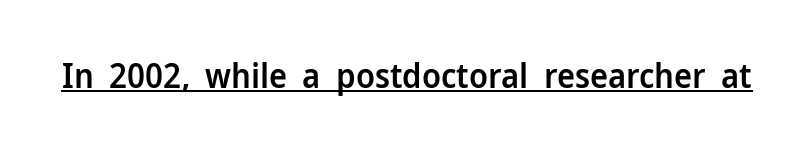
Q: Is the text bold? A: Semi-bold.
Q: Is the text italic (slanted)? A: No, it is upright.
Q: Is the typeface a serif or a sans-serif typeface? A: Sans-serif.
Q: Is the text underlined? A: Yes.
Q: Is the spacing between letters normal or unusually wide? A: Normal.
Q: Width (condensed, normal, or wide)? A: Normal.
Q: Stroke contrast? A: Low.
Q: x-height? A: Medium.
Q: Monospaced? A: No.
